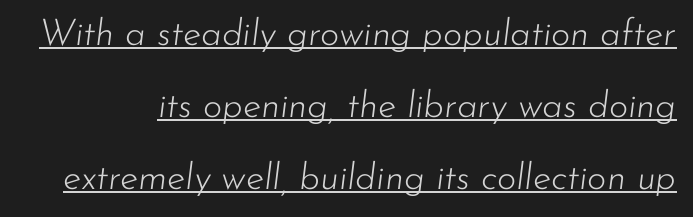
{"italic": "yes", "lean": "right", "slant_degrees": 7, "bold": "no", "weight": "light", "width": "normal", "stroke_contrast": "low", "x_height": "small", "monospaced": "no", "underline": "yes", "line_spacing": "loose", "line_spacing_ratio": 1.95, "letter_spacing": "normal", "letter_spacing_em": 0.0, "glyph_px": 37}
